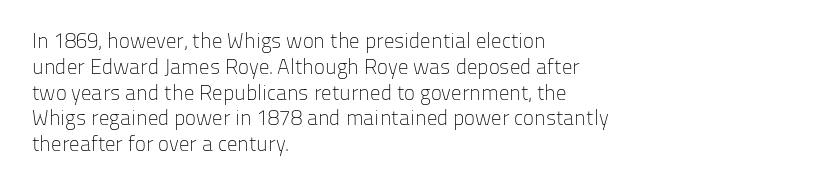
Q: Is the text bold? A: No.
Q: Is the text italic (slanted)? A: No, it is upright.
Q: Is the text underlined? A: No.
Q: How is the paragraph aligned? A: Left-aligned.
Q: Is the spacing between letters normal or unusually wide? A: Normal.
